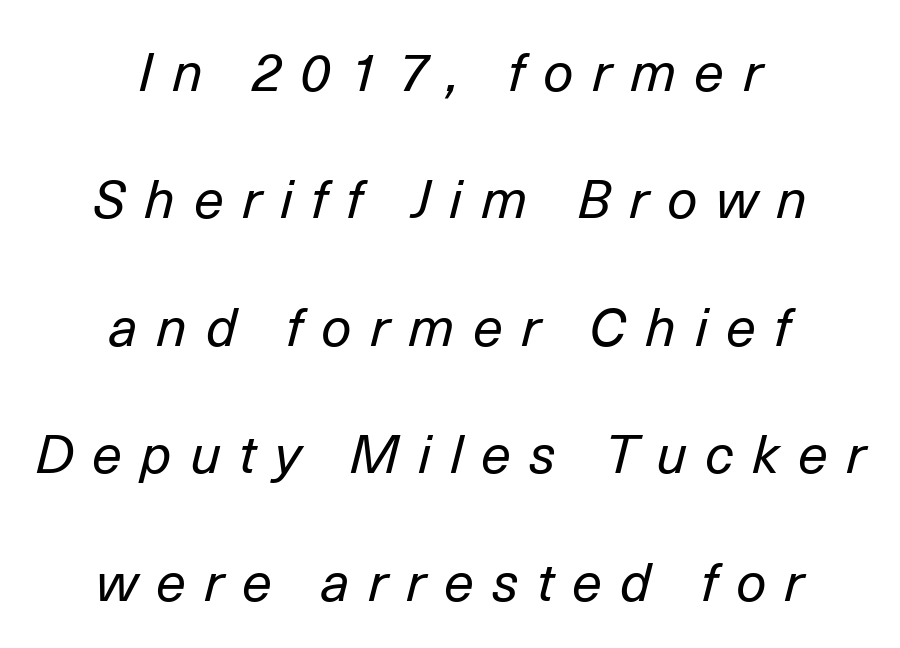
{"italic": "yes", "lean": "right", "slant_degrees": 14, "bold": "no", "weight": "regular", "width": "normal", "stroke_contrast": "low", "x_height": "medium", "monospaced": "no", "underline": "no", "align": "center", "line_spacing": "loose", "line_spacing_ratio": 2.36, "letter_spacing": "wide", "letter_spacing_em": 0.34, "glyph_px": 54}
